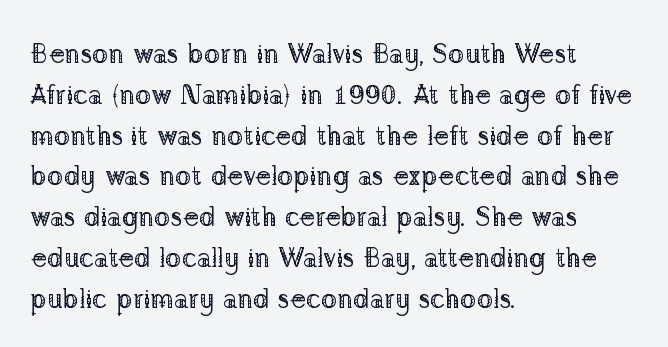
The passage shown stacks its lines at a standard gap. Plain, unruled lines of type. Summary of weight: not heavy and not bold. The rendering keeps characters at their native spacing. Notice how the stems are strictly vertical — no italics here.
